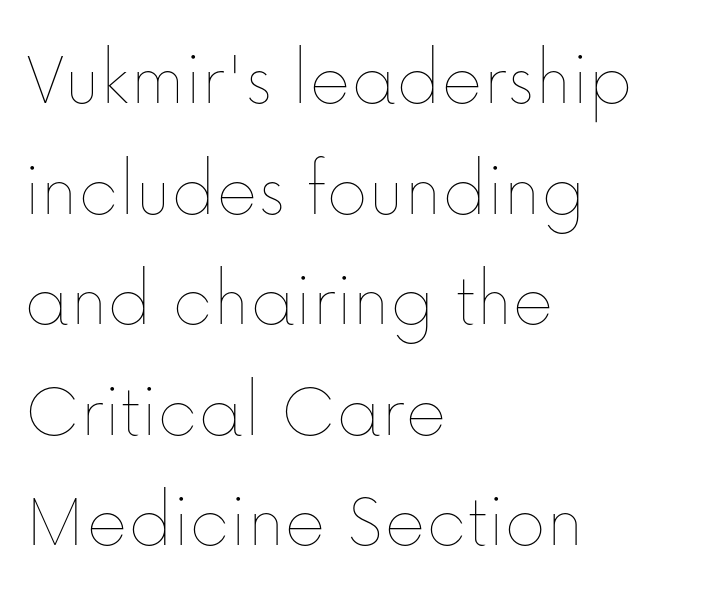
The image shows 79 px thin type, upright; set left-aligned, normal line spacing (1.4x), normal letter spacing, not underlined; low stroke contrast and a medium x-height.
